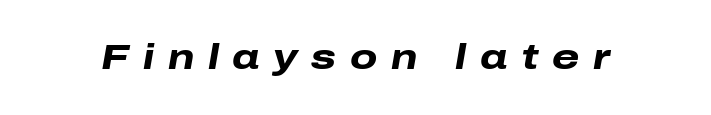
{"italic": "yes", "lean": "right", "slant_degrees": 10, "bold": "yes", "weight": "heavy", "width": "wide", "stroke_contrast": "low", "x_height": "medium", "monospaced": "no", "underline": "no", "letter_spacing": "wide", "letter_spacing_em": 0.39, "glyph_px": 35}
